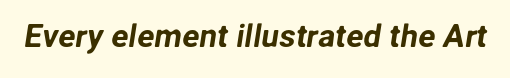
{"serif": "no", "width": "normal", "stroke_contrast": "low", "x_height": "medium", "monospaced": "no", "underline": "no", "letter_spacing": "normal", "letter_spacing_em": 0.0, "glyph_px": 32}
